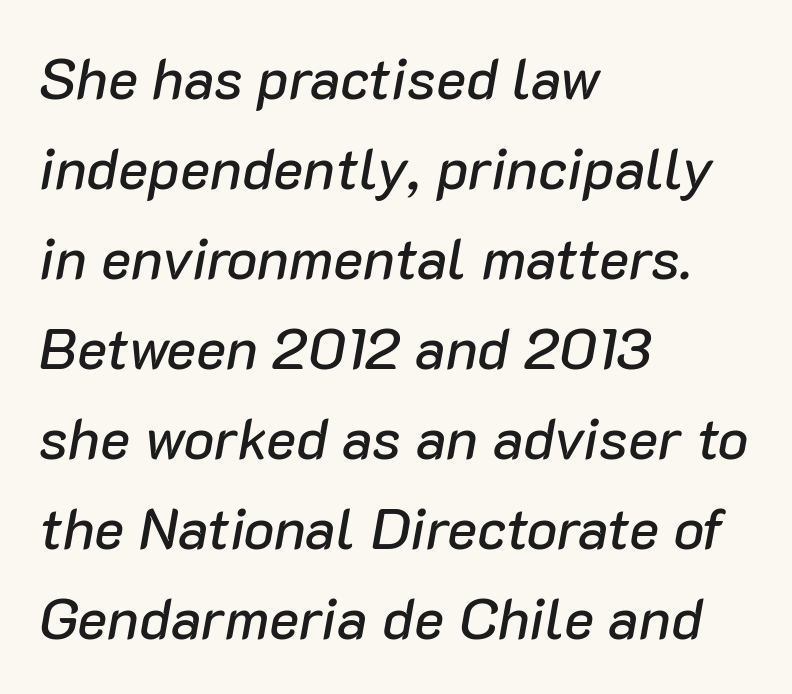
Vertically, the passage feels balanced, rows spaced as you'd expect. Has an underline been added? It has not. Think of a printed novel: that variable character pitch is what you see here. Rendered with sloped, italic letterforms. Horizontally, the lines are justified to the leading edge only.
